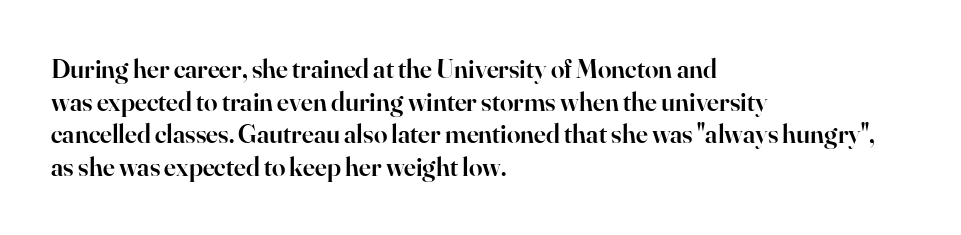
The image shows 27 px text type, upright; set left-aligned, line spacing 1.21x, normal letter spacing, not underlined.
